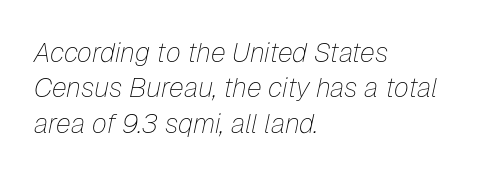
Q: Is the text bold? A: No.
Q: Is the text italic (slanted)? A: Yes, it leans right by about 12 degrees.
Q: Is the text underlined? A: No.
Q: How is the paragraph aligned? A: Left-aligned.
Q: Is the spacing between letters normal or unusually wide? A: Normal.
Q: Is the spacing between lines tight, normal or loose? A: Normal.
